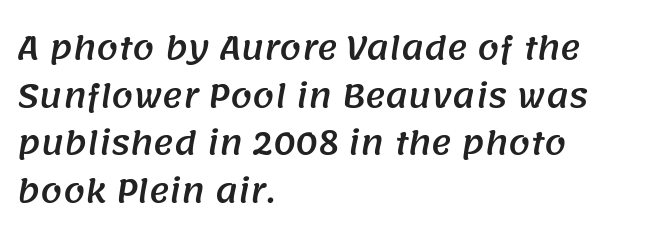
{"serif": "no", "width": "normal", "stroke_contrast": "medium", "x_height": "large", "monospaced": "no", "underline": "no", "align": "left", "line_spacing": "normal", "line_spacing_ratio": 1.54, "letter_spacing": "normal", "letter_spacing_em": 0.0, "glyph_px": 31}
